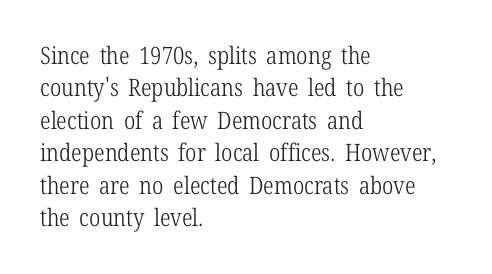
The typesetter chose a ragged-right arrangement here. In terms of letterspacing, this is plain default setting. Descenders hang freely into open space. A typesetter would call this leading conventional body-copy spacing. Stems and bowls with no extra thickness — not bold.
